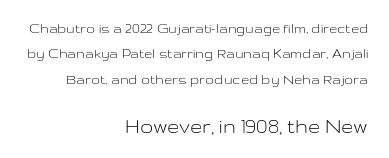
The image shows 22 px text type, upright; set right-aligned, normal line spacing (1.69x), normal letter spacing, not underlined; the second (bottom) block is 1.47x larger.
